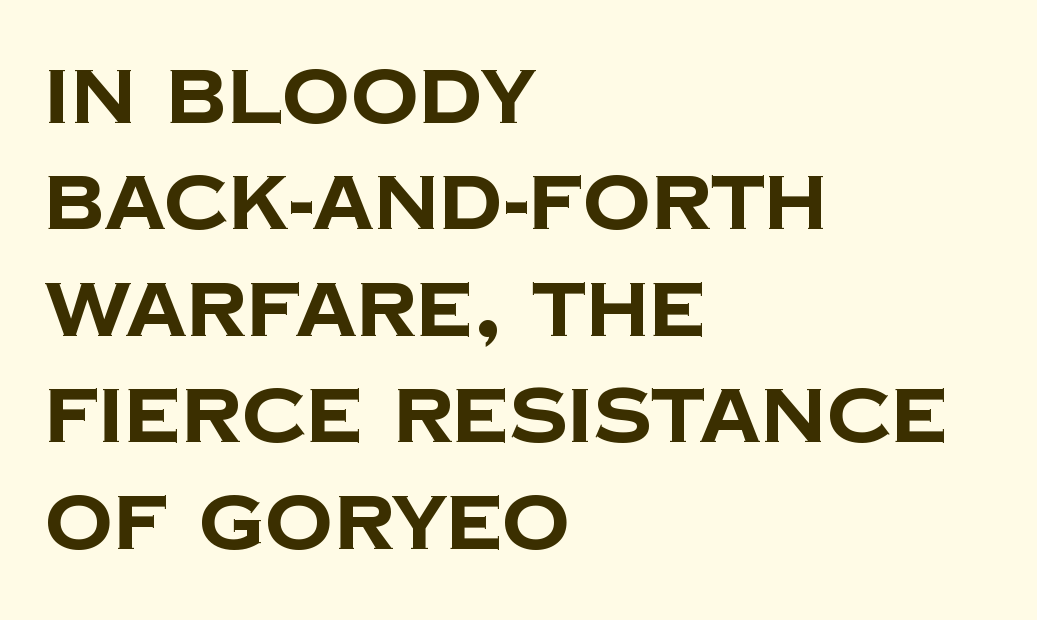
{"serif": "no", "bold": "yes", "weight": "bold", "width": "normal", "stroke_contrast": "low", "x_height": "large", "monospaced": "no", "underline": "no", "align": "left", "line_spacing": "normal", "line_spacing_ratio": 1.4, "letter_spacing": "normal", "letter_spacing_em": 0.0, "glyph_px": 76}
